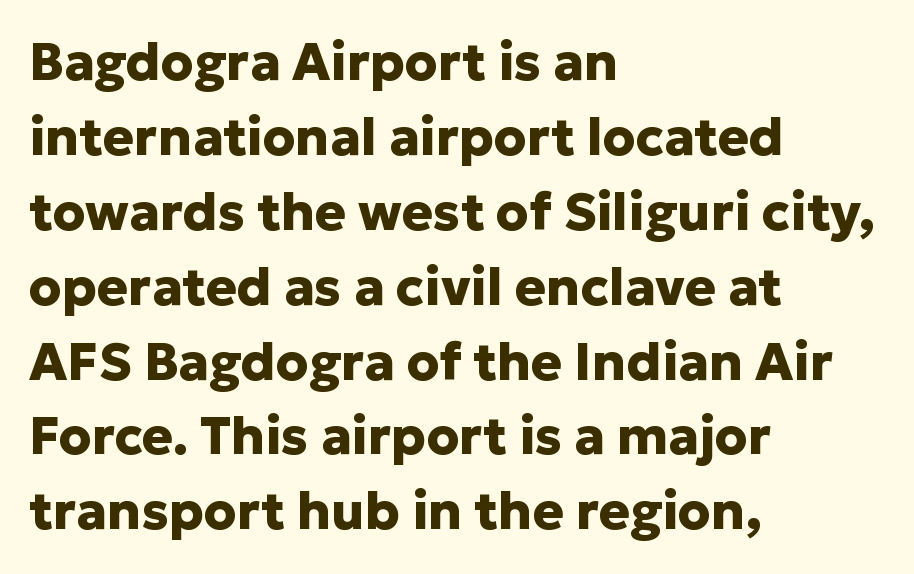
Every stem runs plumb, perpendicular to the baseline. Reading down the block, your eye returns to a fixed left position each line. The letters carry no serifs — their stems end cleanly without finishing strokes. Heft: maximum for text — a bold.
